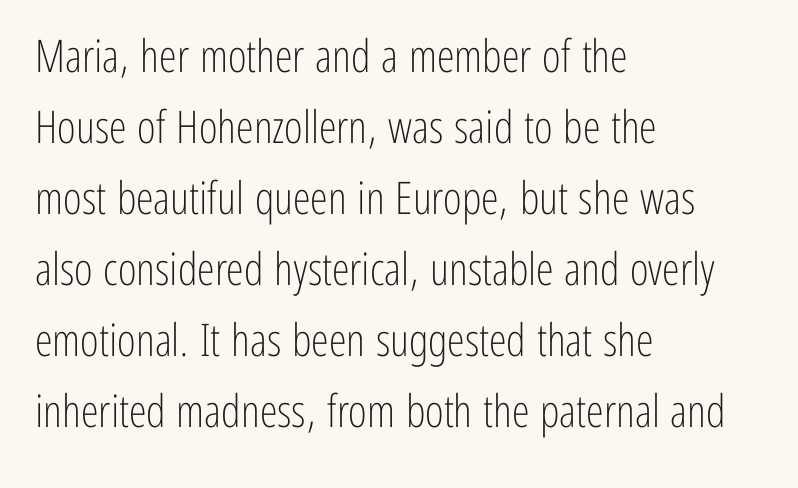
Normally led — the rows are evenly, conventionally spaced. Weight class: somewhere from thin through regular. The passage shown is typeset with a sans-serif family. Honestly, the letter spacing is just normal — you wouldn't notice it. Every character sits straight up, as roman type does.
